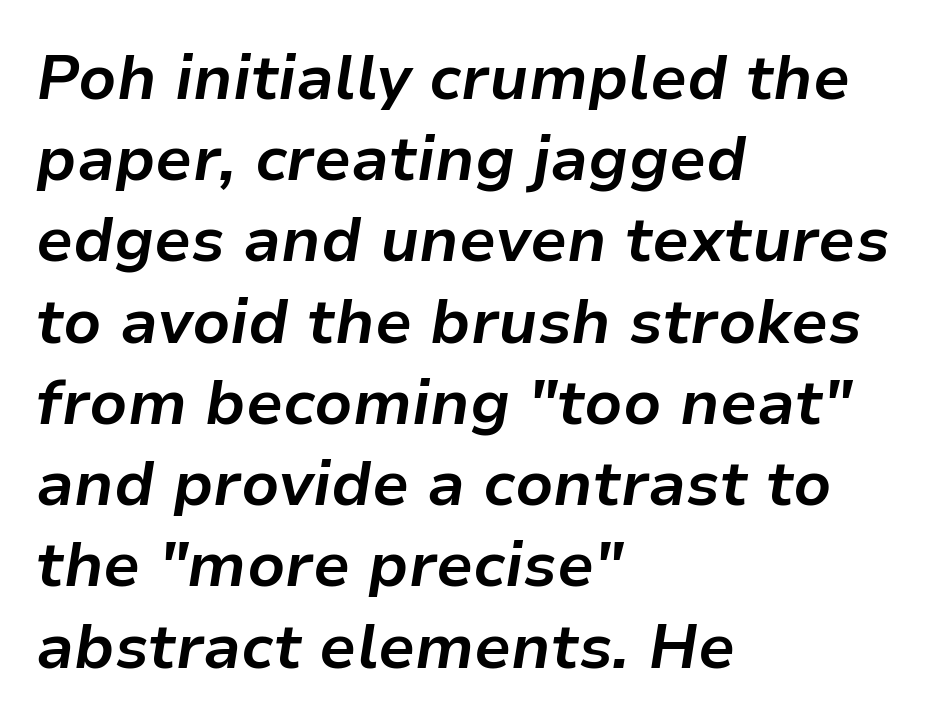
You could not count columns in this text — the font is proportionally spaced. Reading down the column, the eye jumps a familiar distance to each next line. Strokes here are thick enough to call this a true bold. The font's italic variant was chosen for this text. Layout note: lines flush left.
